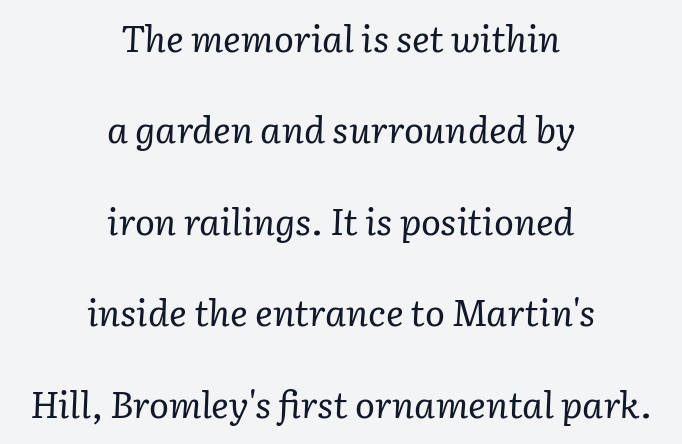
Q: Is the text bold? A: No.
Q: Is the text italic (slanted)? A: Yes, it leans right by about 3 degrees.
Q: Is the typeface a serif or a sans-serif typeface? A: Serif.
Q: Is the text underlined? A: No.
Q: How is the paragraph aligned? A: Centered.
Q: Is the spacing between letters normal or unusually wide? A: Normal.
Q: Is the spacing between lines tight, normal or loose? A: Loose.
Q: Width (condensed, normal, or wide)? A: Normal.
Q: Stroke contrast? A: Low.
Q: x-height? A: Medium.
Q: Monospaced? A: No.
